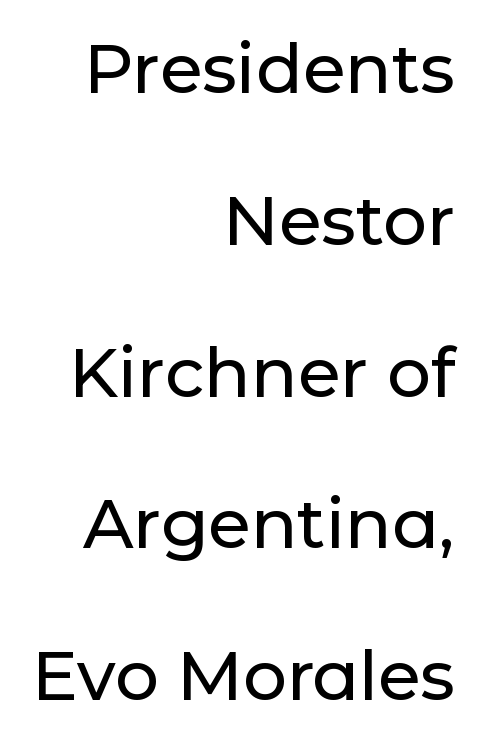
Q: Is the text italic (slanted)? A: No, it is upright.
Q: Is the typeface a serif or a sans-serif typeface? A: Sans-serif.
Q: Is the text underlined? A: No.
Q: How is the paragraph aligned? A: Right-aligned.
Q: Is the spacing between letters normal or unusually wide? A: Normal.
Q: Is the spacing between lines tight, normal or loose? A: Loose.
Q: Width (condensed, normal, or wide)? A: Normal.
Q: Stroke contrast? A: Low.
Q: x-height? A: Medium.
Q: Monospaced? A: No.
